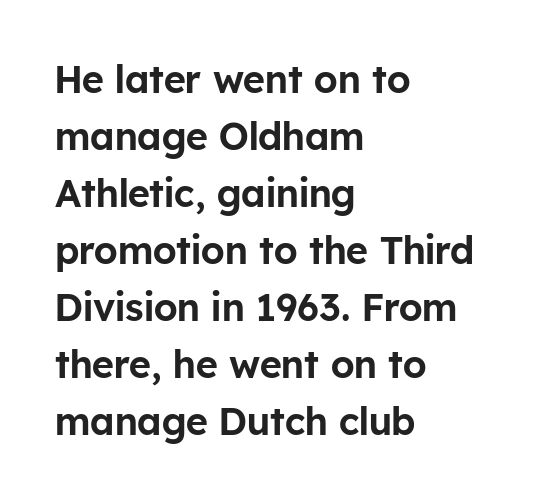
{"serif": "no", "italic": "no", "width": "normal", "stroke_contrast": "low", "x_height": "medium", "monospaced": "no", "underline": "no", "align": "left", "line_spacing": "normal", "line_spacing_ratio": 1.5, "letter_spacing": "normal", "letter_spacing_em": 0.0, "glyph_px": 38}
